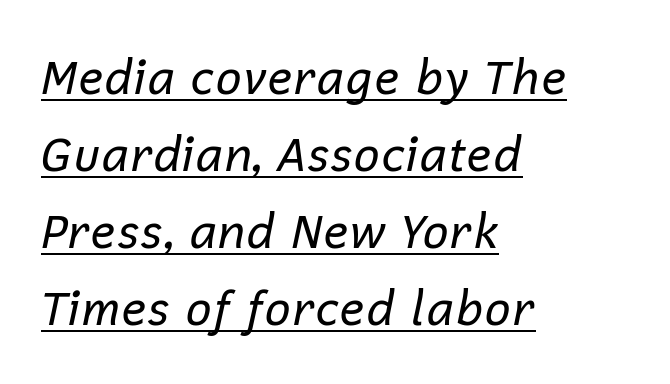
Q: Is the text bold? A: No.
Q: Is the text italic (slanted)? A: Yes, it leans right by about 12 degrees.
Q: Is the text underlined? A: Yes.
Q: How is the paragraph aligned? A: Left-aligned.
Q: Is the spacing between letters normal or unusually wide? A: Normal.
Q: Is the spacing between lines tight, normal or loose? A: Normal.
Q: Width (condensed, normal, or wide)? A: Normal.
Q: Stroke contrast? A: Low.
Q: x-height? A: Medium.
Q: Monospaced? A: No.
